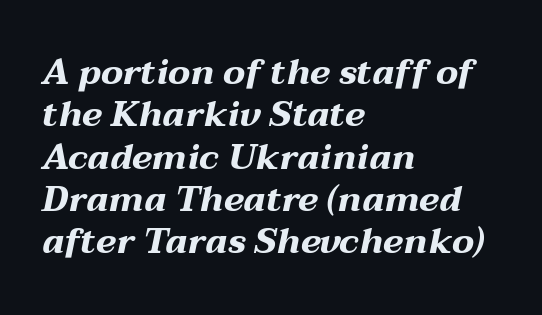
{"italic": "yes", "lean": "right", "slant_degrees": 12, "bold": "yes", "weight": "bold", "width": "wide", "stroke_contrast": "medium", "x_height": "medium", "monospaced": "no", "underline": "no", "align": "left", "line_spacing_ratio": 1.21, "letter_spacing": "normal", "letter_spacing_em": 0.0, "glyph_px": 35}
